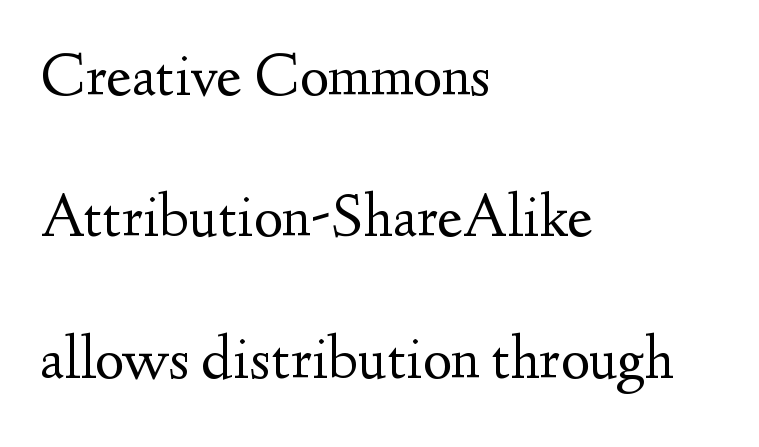
{"serif": "yes", "italic": "no", "bold": "no", "weight": "regular", "width": "normal", "stroke_contrast": "medium", "x_height": "small", "monospaced": "no", "underline": "no", "align": "left", "line_spacing": "loose", "line_spacing_ratio": 2.28, "letter_spacing": "normal", "letter_spacing_em": 0.0, "glyph_px": 62}
